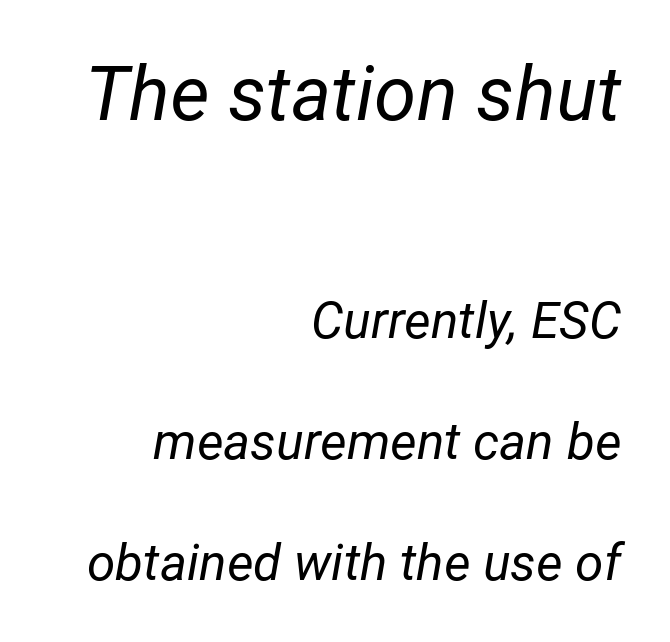
Q: Is the text bold? A: No.
Q: Is the text italic (slanted)? A: Yes, it leans right by about 12 degrees.
Q: Is the text underlined? A: No.
Q: How is the paragraph aligned? A: Right-aligned.
Q: Is the spacing between letters normal or unusually wide? A: Normal.
Q: Is the spacing between lines tight, normal or loose? A: Loose.
Q: Which block of text is set in a larger size, the first (top) or the second (bottom)? A: The first (top) one.
Q: Width (condensed, normal, or wide)? A: Normal.
Q: Stroke contrast? A: Low.
Q: x-height? A: Medium.
Q: Monospaced? A: No.
